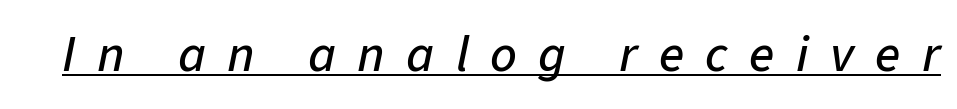
The image shows 52 px text type, italic (leaning right); set unusually wide letter spacing (+0.41 em), underlined; low stroke contrast and a medium x-height.
